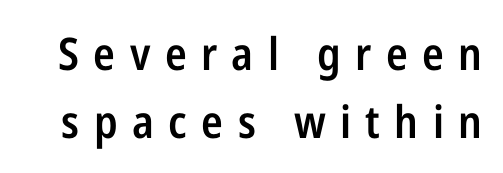
{"serif": "no", "italic": "no", "bold": "semi", "weight": "semibold", "width": "condensed", "stroke_contrast": "low", "x_height": "medium", "monospaced": "no", "underline": "no", "line_spacing": "normal", "line_spacing_ratio": 1.51, "letter_spacing": "wide", "letter_spacing_em": 0.32, "glyph_px": 45}
